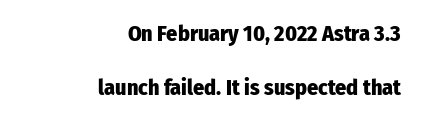
Descenders are the only things crossing below the line. Bold? Absolutely — the strokes are thick and heavy. A student would call this right alignment; a typographer would say flush right, rag left. The tracking reads as untouched default to a designer's eye. Posture: straight, roman, zero tilt. The rendering uses a large line-height, opening up the rows.
